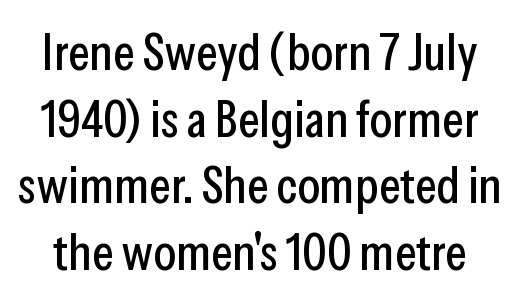
{"serif": "no", "italic": "no", "width": "condensed", "stroke_contrast": "low", "x_height": "medium", "monospaced": "no", "underline": "no", "line_spacing": "normal", "line_spacing_ratio": 1.28, "letter_spacing": "normal", "letter_spacing_em": 0.0, "glyph_px": 52}
